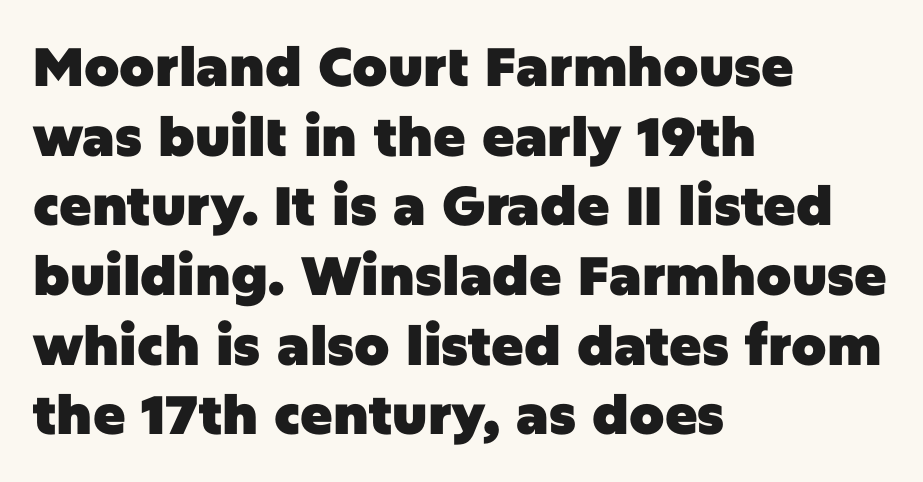
The image shows 54 px heavy sans-serif type, upright; set left-aligned, normal line spacing (1.29x), normal letter spacing, not underlined; low stroke contrast and a large x-height.
